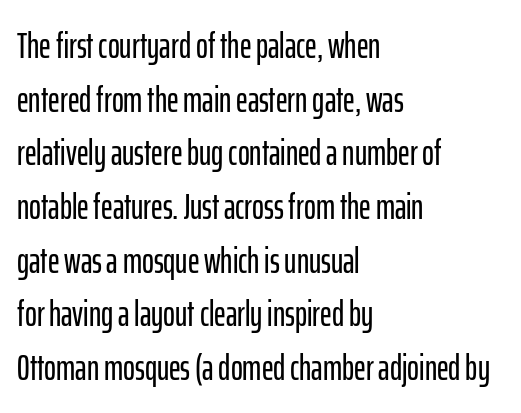
Spacing between characters is what you'd get straight out of the box. The letters carry no serifs — their stems end cleanly without finishing strokes. Each row of text sits above clean, open space. This sample has the flowing, uneven cadence of proportional lettering. Reading down the block, your eye returns to a fixed left position each line. Does the lettering tilt? It doesn't — this is upright.
